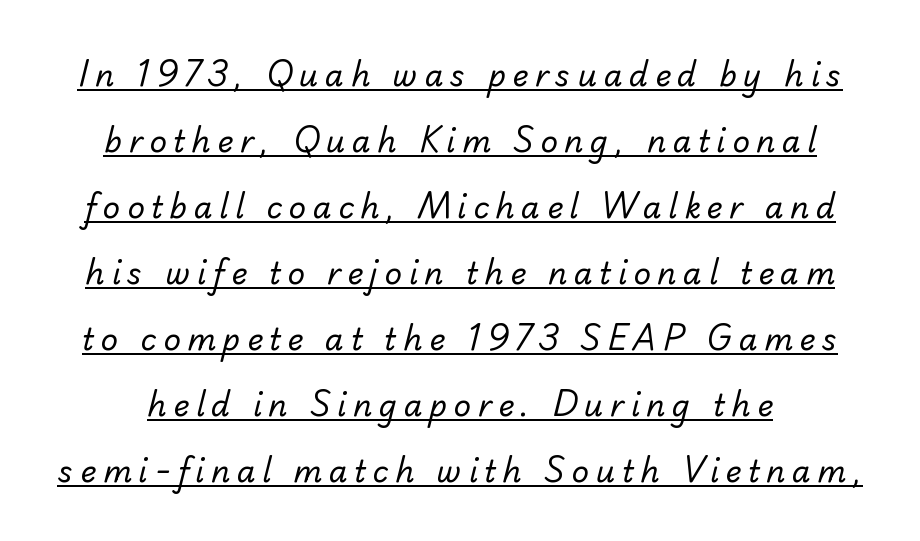
{"serif": "no", "bold": "no", "weight": "regular", "width": "normal", "stroke_contrast": "low", "x_height": "small", "monospaced": "no", "underline": "yes", "line_spacing": "loose", "line_spacing_ratio": 2.2, "letter_spacing": "wide", "letter_spacing_em": 0.22, "glyph_px": 30}
